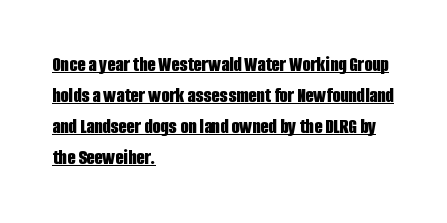
Q: Is the text bold? A: Yes.
Q: Is the text italic (slanted)? A: No, it is upright.
Q: Is the text underlined? A: Yes.
Q: How is the paragraph aligned? A: Left-aligned.
Q: Is the spacing between letters normal or unusually wide? A: Normal.
Q: Is the spacing between lines tight, normal or loose? A: Normal.
